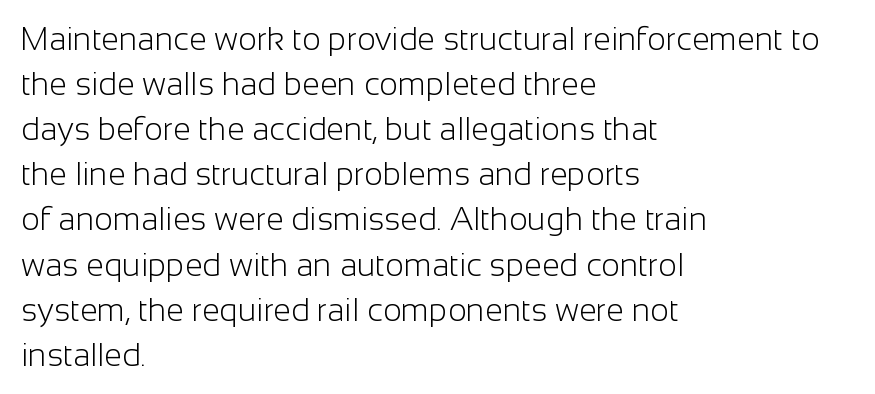
The image shows 32 px light sans-serif type, upright; set left-aligned, normal line spacing (1.41x), normal letter spacing, not underlined; low stroke contrast and a medium x-height.
